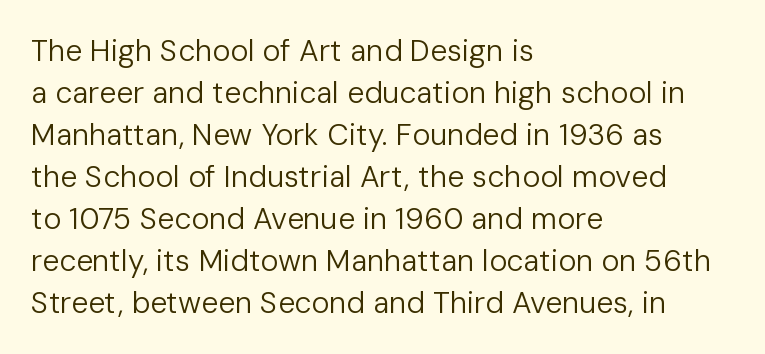
Q: Is the text bold? A: No.
Q: Is the text italic (slanted)? A: No, it is upright.
Q: Is the typeface a serif or a sans-serif typeface? A: Sans-serif.
Q: Is the text underlined? A: No.
Q: How is the paragraph aligned? A: Left-aligned.
Q: Is the spacing between letters normal or unusually wide? A: Normal.
Q: Is the spacing between lines tight, normal or loose? A: Normal.
Q: Width (condensed, normal, or wide)? A: Normal.
Q: Stroke contrast? A: Low.
Q: x-height? A: Medium.
Q: Monospaced? A: No.
